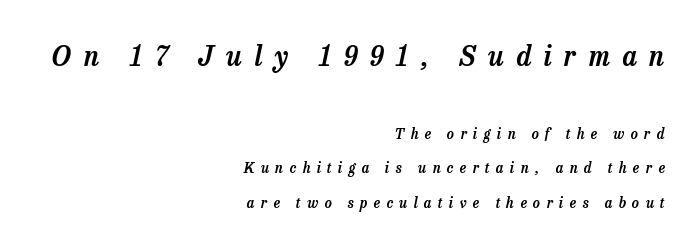
The image shows 27 px text type, italic (leaning right); set right-aligned, loose line spacing (2.48x), unusually wide letter spacing (+0.45 em), not underlined; the first (top) block is 1.93x larger.
